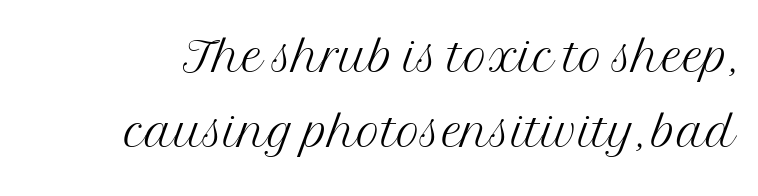
The image shows 65 px light serif type; set tight line spacing (1.15x), normal letter spacing, not underlined; medium stroke contrast and a medium x-height.
